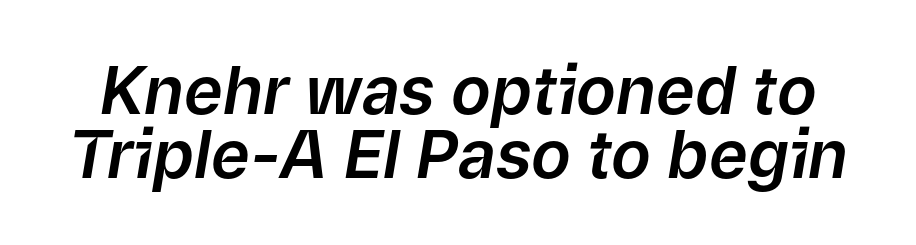
Characters follow at the spacing the type designer built in. Spacing verdict: proportional, widths tailored to each character. The string is rendered with underlining switched off. Rows of type sit shoulder to shoulder in the vertical direction. The axis of the letterforms is tilted away from vertical.
